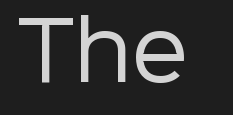
Q: Is the text bold? A: No.
Q: Is the text italic (slanted)? A: No, it is upright.
Q: Is the typeface a serif or a sans-serif typeface? A: Sans-serif.
Q: Is the text underlined? A: No.
Q: Is the spacing between letters normal or unusually wide? A: Normal.
Q: Width (condensed, normal, or wide)? A: Normal.
Q: Stroke contrast? A: Low.
Q: x-height? A: Medium.
Q: Monospaced? A: No.
